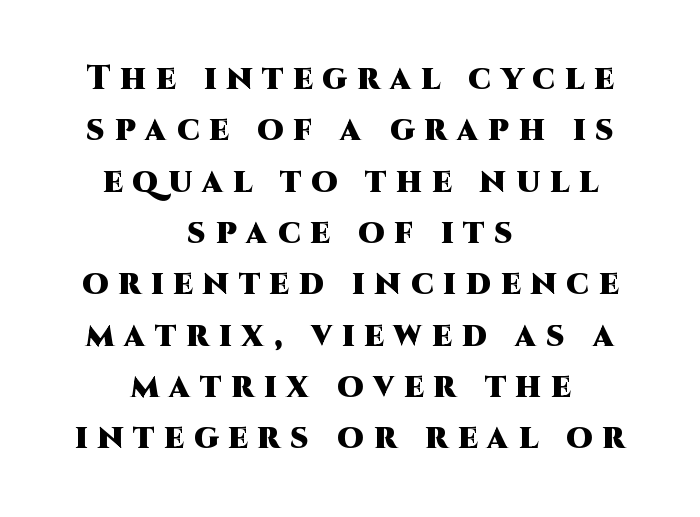
{"serif": "no", "italic": "no", "bold": "yes", "weight": "heavy", "width": "normal", "stroke_contrast": "high", "x_height": "large", "monospaced": "no", "underline": "no", "align": "center", "line_spacing": "normal", "line_spacing_ratio": 1.51, "letter_spacing": "wide", "letter_spacing_em": 0.29, "glyph_px": 34}
